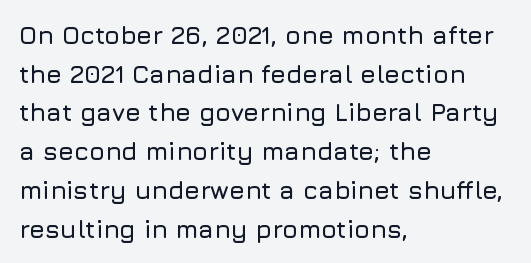
Inter-character spacing is left at the font's built-in metrics. Quick note: underline off. Horizontal alignment here is leftward, the default for most running prose. Posture: vertical. Line spacing here is normal.
